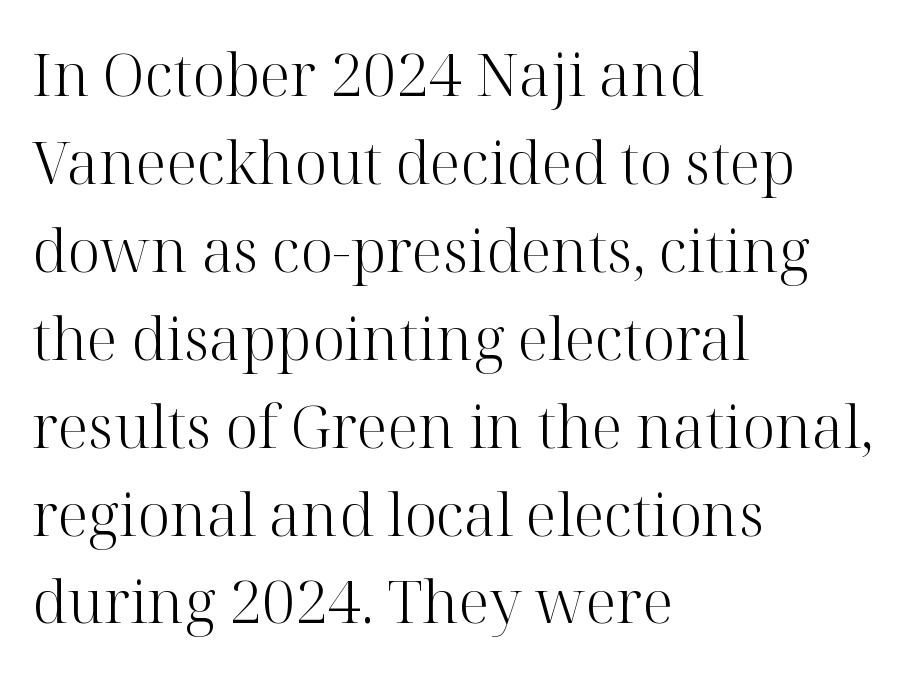
Q: Is the text bold? A: No.
Q: Is the text italic (slanted)? A: No, it is upright.
Q: Is the typeface a serif or a sans-serif typeface? A: Serif.
Q: Is the text underlined? A: No.
Q: How is the paragraph aligned? A: Left-aligned.
Q: Is the spacing between letters normal or unusually wide? A: Normal.
Q: Is the spacing between lines tight, normal or loose? A: Normal.
Q: Width (condensed, normal, or wide)? A: Normal.
Q: Stroke contrast? A: High.
Q: x-height? A: Medium.
Q: Monospaced? A: No.
